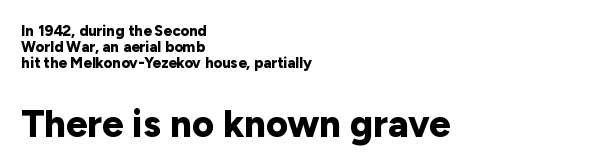
Q: Is the text bold? A: Yes.
Q: Is the text italic (slanted)? A: No, it is upright.
Q: Is the typeface a serif or a sans-serif typeface? A: Sans-serif.
Q: Is the text underlined? A: No.
Q: How is the paragraph aligned? A: Left-aligned.
Q: Is the spacing between letters normal or unusually wide? A: Normal.
Q: Is the spacing between lines tight, normal or loose? A: Tight.
Q: Which block of text is set in a larger size, the first (top) or the second (bottom)? A: The second (bottom) one.
Q: Width (condensed, normal, or wide)? A: Normal.
Q: Stroke contrast? A: Low.
Q: x-height? A: Medium.
Q: Monospaced? A: No.
